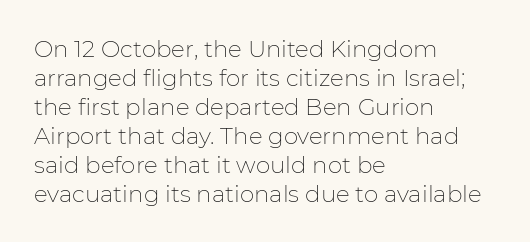
{"italic": "no", "bold": "no", "underline": "no", "align": "left", "line_spacing": "normal", "line_spacing_ratio": 1.26, "letter_spacing": "normal", "letter_spacing_em": 0.0, "glyph_px": 23}
